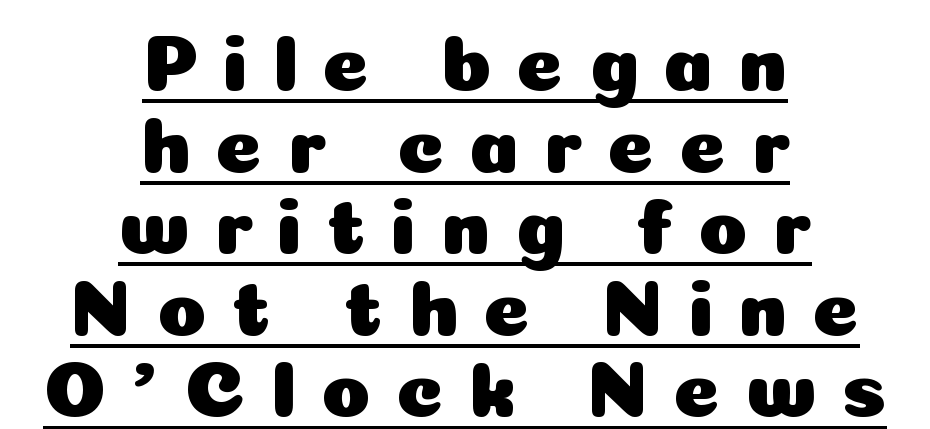
This block would grow much taller if given ordinary leading; it's compressed now. Looks like regular typesetting: each glyph gets only the width it needs. Italic: no, the glyphs are upright roman. Letterform terminals end flat and unadorned throughout the passage. This rendering widens character spacing well past its baseline value. The rendering uses the underline text-decoration.
